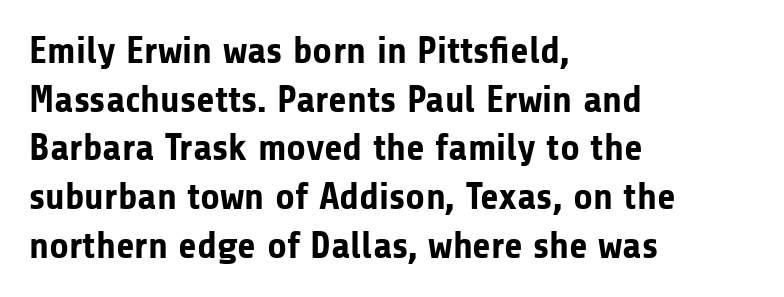
{"serif": "no", "italic": "no", "bold": "yes", "weight": "bold", "width": "normal", "stroke_contrast": "low", "x_height": "medium", "monospaced": "no", "underline": "no", "align": "left", "line_spacing": "normal", "line_spacing_ratio": 1.28, "letter_spacing": "normal", "letter_spacing_em": 0.0, "glyph_px": 38}
